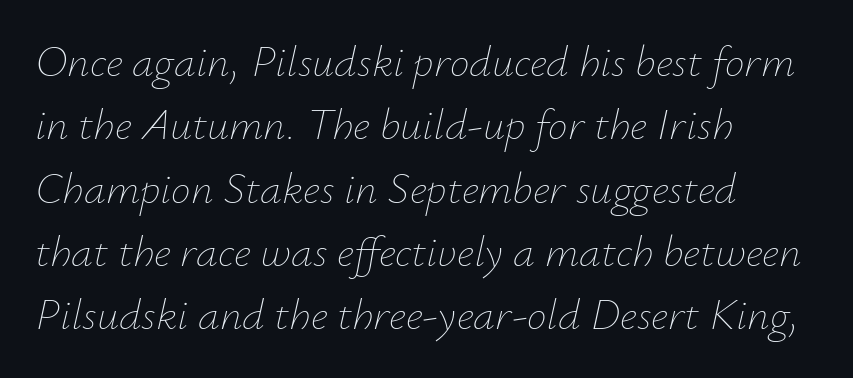
The image shows 44 px thin type, italic (leaning right); set left-aligned, normal line spacing (1.44x), normal letter spacing, not underlined; low stroke contrast and a small x-height.
